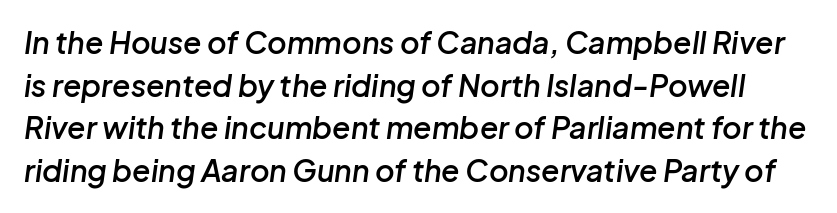
{"italic": "yes", "lean": "right", "slant_degrees": 8, "bold": "semi", "weight": "semibold", "width": "normal", "stroke_contrast": "low", "x_height": "medium", "monospaced": "no", "underline": "no", "line_spacing": "normal", "line_spacing_ratio": 1.42, "letter_spacing": "normal", "letter_spacing_em": 0.0, "glyph_px": 30}
